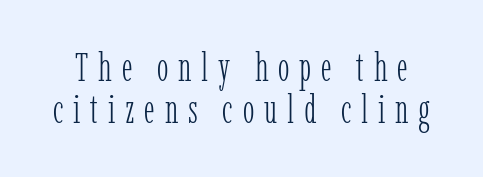
Proportional: the letters do not fall into vertical columns. Successive baselines arrive quickly, one right under another. Does the lettering tilt? It doesn't — this is upright. Serifs: yes, visible at the terminals of the letterforms.
